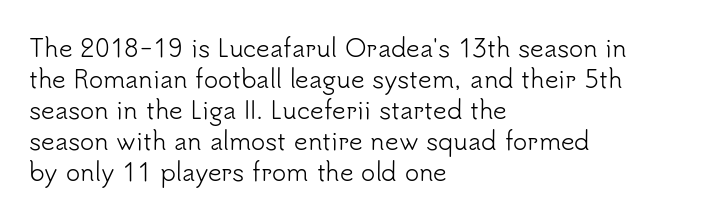
These lines keep a tight, regular rhythm from letter to letter. Notice how descenders clear the ascenders below comfortably — that's standard leading. These lines were composed using upright roman letters. One-word summary of the alignment: left. Nobody drew a line under any word here. The typesetting does not lean heavy: it is not bold.
